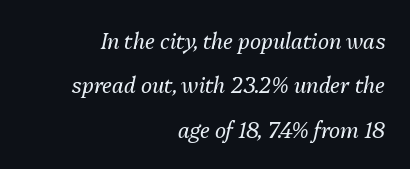
The image shows 21 px text type, italic (leaning right); set right-aligned, loose line spacing (2.11x), normal letter spacing, not underlined.
